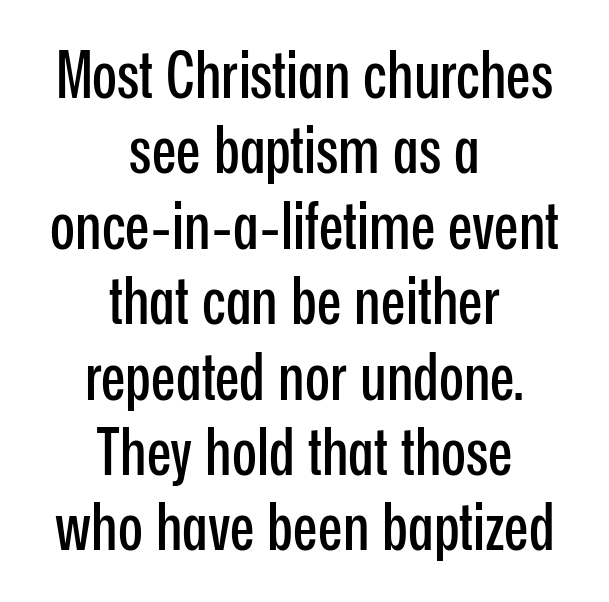
Spacing between characters is what you'd get straight out of the box. Nothing sits at the stroke ends, so this counts as sans-serif. Honestly, there is no underline to notice here at all. Does the lettering tilt? It doesn't — this is upright. Leftover space on each line is divided equally before and after the words.
